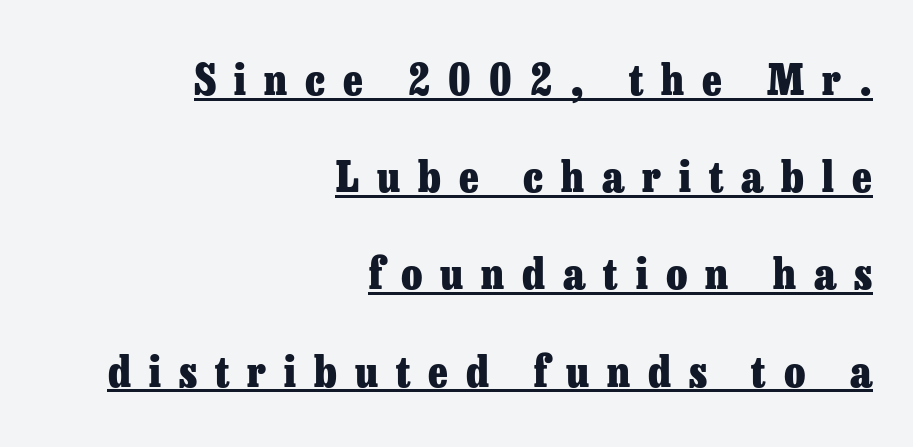
Chunky letters — that's bold for sure. In CSS terms this would be text-align: right. Tracking here is generous; glyphs stand well apart from one another. Rendered with straight, roman letterforms. Has an underline been added? It has.
